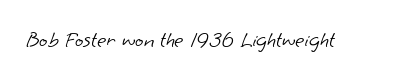
Students, note that the glyphs here touch the page at normal intervals. Any mark beneath the type? The region is blank. Is this a heavy cut? Hardly; it is regular or lighter.
